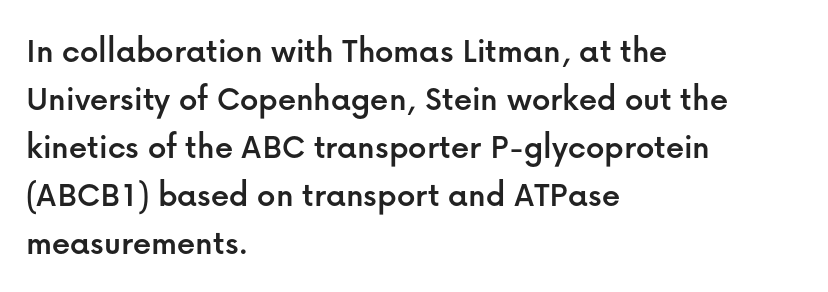
The image shows 36 px sans-serif type, upright; set left-aligned, normal line spacing (1.33x), normal letter spacing, not underlined; low stroke contrast and a medium x-height.
